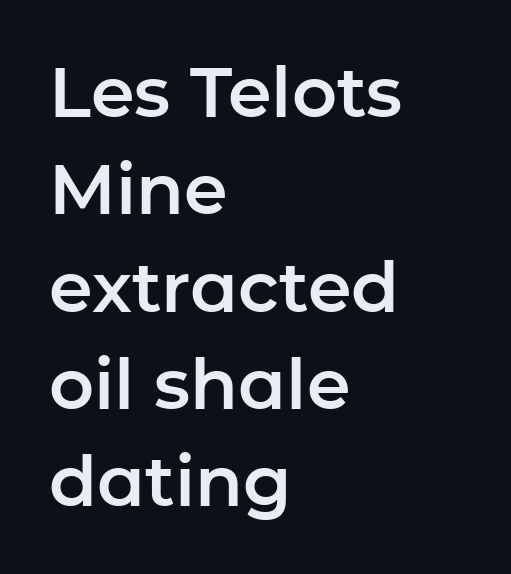
{"serif": "no", "italic": "no", "width": "normal", "stroke_contrast": "low", "x_height": "medium", "monospaced": "no", "underline": "no", "align": "left", "line_spacing": "normal", "line_spacing_ratio": 1.39, "letter_spacing": "normal", "letter_spacing_em": 0.0, "glyph_px": 70}
